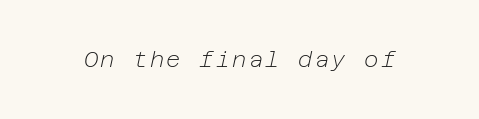
Weight: in the light-to-regular range. The glyphs are unaccompanied by any horizontal stroke below them. Every character sits at an angle, as italics do.
